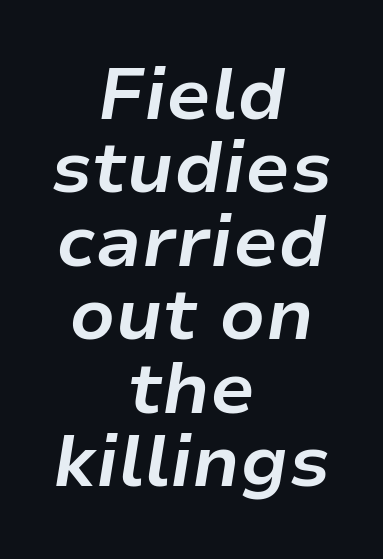
{"italic": "yes", "lean": "right", "slant_degrees": 9, "bold": "yes", "weight": "bold", "width": "normal", "stroke_contrast": "low", "x_height": "medium", "monospaced": "no", "underline": "no", "align": "center", "line_spacing": "tight", "line_spacing_ratio": 1.02, "letter_spacing": "normal", "letter_spacing_em": 0.0, "glyph_px": 72}
